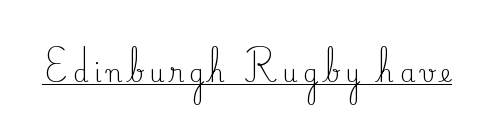
The image shows 24 px text type, upright; set unusually wide letter spacing (+0.23 em), underlined.
